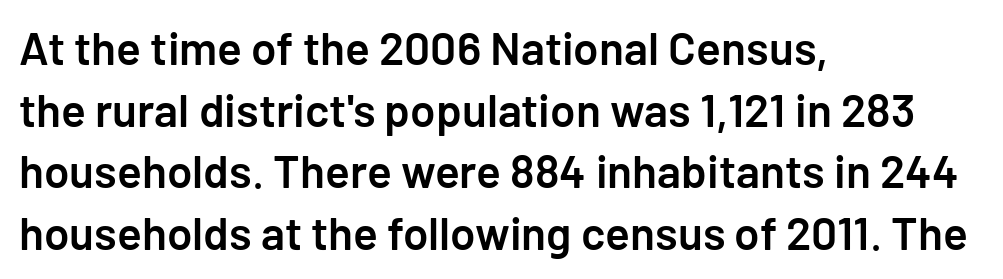
Q: Is the text bold? A: Semi-bold.
Q: Is the text italic (slanted)? A: No, it is upright.
Q: Is the typeface a serif or a sans-serif typeface? A: Sans-serif.
Q: Is the text underlined? A: No.
Q: How is the paragraph aligned? A: Left-aligned.
Q: Is the spacing between letters normal or unusually wide? A: Normal.
Q: Is the spacing between lines tight, normal or loose? A: Normal.
Q: Width (condensed, normal, or wide)? A: Normal.
Q: Stroke contrast? A: Low.
Q: x-height? A: Medium.
